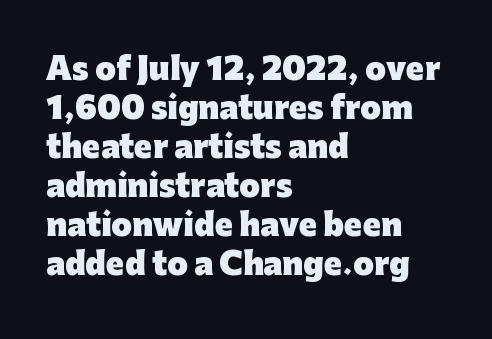
Q: Is the text bold? A: Yes.
Q: Is the text italic (slanted)? A: No, it is upright.
Q: Is the typeface a serif or a sans-serif typeface? A: Sans-serif.
Q: Is the text underlined? A: No.
Q: How is the paragraph aligned? A: Left-aligned.
Q: Is the spacing between letters normal or unusually wide? A: Normal.
Q: Is the spacing between lines tight, normal or loose? A: Normal.
Q: Width (condensed, normal, or wide)? A: Normal.
Q: Stroke contrast? A: Low.
Q: x-height? A: Medium.
Q: Monospaced? A: No.
